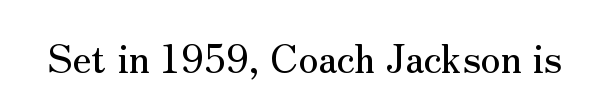
{"serif": "yes", "italic": "no", "width": "normal", "stroke_contrast": "medium", "x_height": "small", "monospaced": "no", "underline": "no", "letter_spacing": "normal", "letter_spacing_em": 0.0, "glyph_px": 39}
